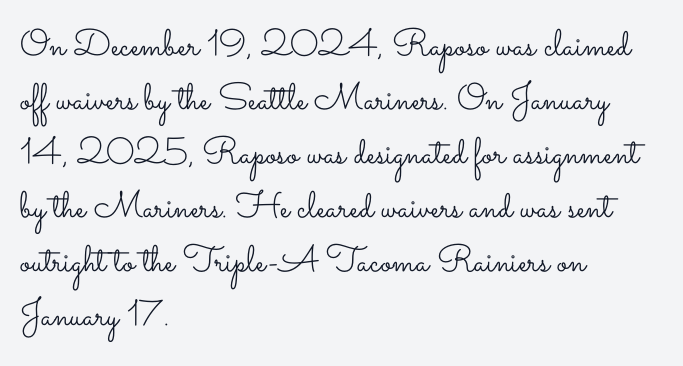
The image shows 37 px light, wide type; set left-aligned, normal line spacing (1.46x), normal letter spacing, not underlined; low stroke contrast and a small x-height.
